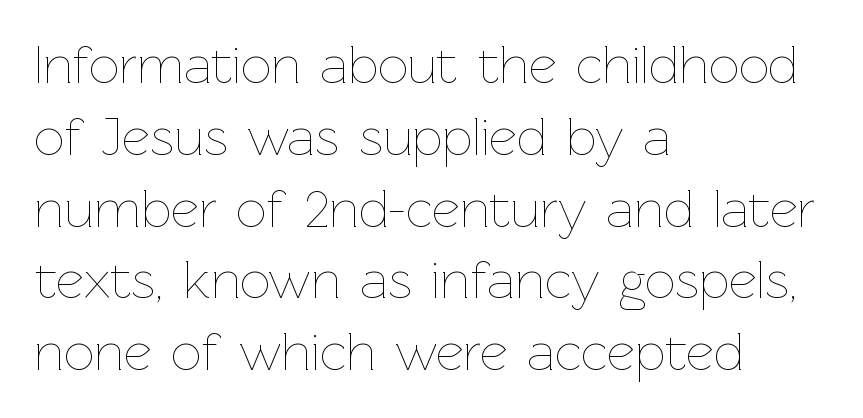
Descenders are the only things crossing below the line. The passage shown is typed in a proportional face where columns would drift. Casual observation: everything's shoved over to the left. Vertical strokes here are truly vertical. No extra ink here — the face is not bold.
